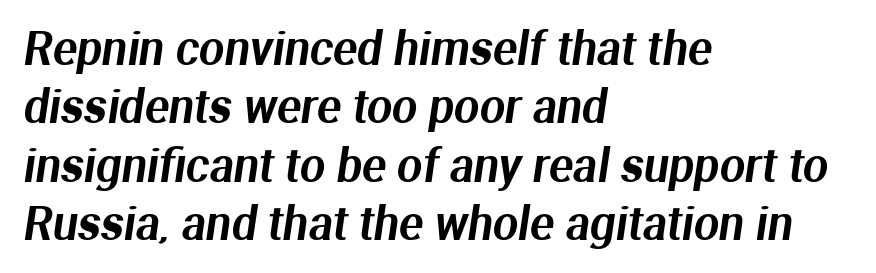
Q: Is the typeface a serif or a sans-serif typeface? A: Sans-serif.
Q: Is the text underlined? A: No.
Q: How is the paragraph aligned? A: Left-aligned.
Q: Is the spacing between letters normal or unusually wide? A: Normal.
Q: Is the spacing between lines tight, normal or loose? A: Normal.
Q: Width (condensed, normal, or wide)? A: Normal.
Q: Stroke contrast? A: Medium.
Q: x-height? A: Medium.
Q: Monospaced? A: No.
